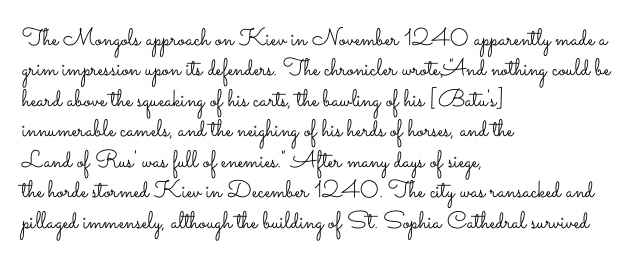
Q: Is the text bold? A: No.
Q: Is the text italic (slanted)? A: Yes.
Q: Is the text underlined? A: No.
Q: How is the paragraph aligned? A: Left-aligned.
Q: Is the spacing between letters normal or unusually wide? A: Normal.
Q: Is the spacing between lines tight, normal or loose? A: Normal.
